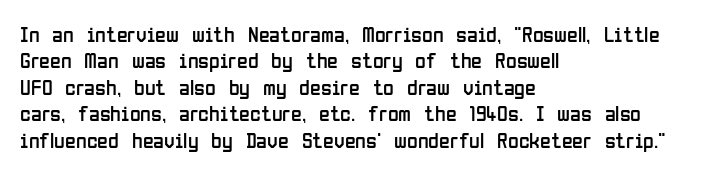
The image shows 22 px text type, upright; set left-aligned, line spacing 1.2x, normal letter spacing, not underlined.
